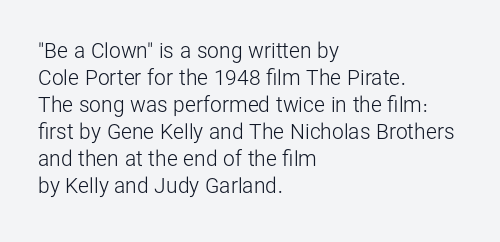
The image shows 21 px text type, upright; set left-aligned, normal line spacing (1.29x), normal letter spacing, not underlined.
